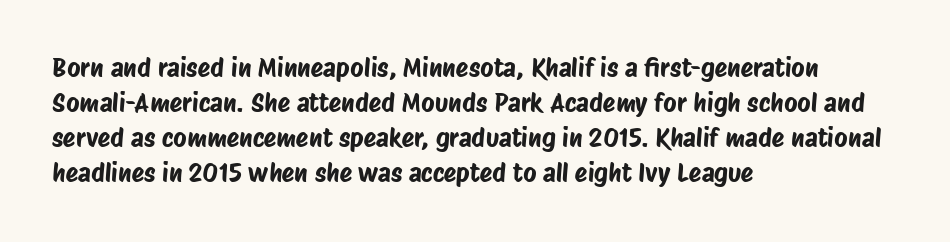
A classic flush-left, rag-right setting is used for this passage. Each word holds together tightly as a unit, with standard inter-letter gaps. The block of text has a typical density, with ordinary space between rows. A clean baseline with only descenders dipping below it.
